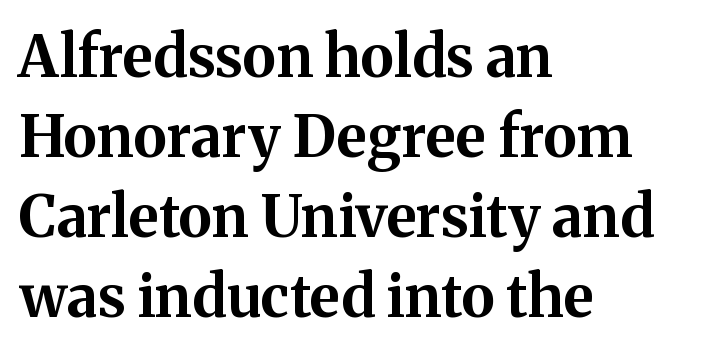
The image shows 58 px bold serif type, upright; set left-aligned, normal line spacing (1.38x), normal letter spacing, not underlined; medium stroke contrast and a medium x-height.
